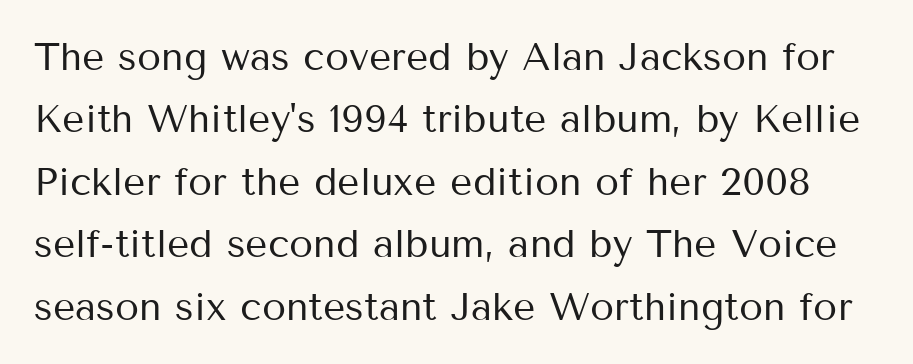
{"serif": "no", "italic": "no", "bold": "no", "weight": "regular", "width": "normal", "stroke_contrast": "medium", "x_height": "medium", "monospaced": "no", "underline": "no", "line_spacing": "normal", "line_spacing_ratio": 1.6, "letter_spacing": "normal", "letter_spacing_em": 0.0, "glyph_px": 39}
